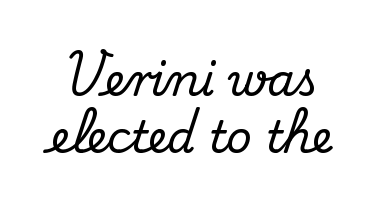
Q: Is the text italic (slanted)? A: Yes.
Q: Is the typeface a serif or a sans-serif typeface? A: Serif.
Q: Is the text underlined? A: No.
Q: Is the spacing between letters normal or unusually wide? A: Normal.
Q: Is the spacing between lines tight, normal or loose? A: Normal.
Q: Width (condensed, normal, or wide)? A: Normal.
Q: Stroke contrast? A: Medium.
Q: x-height? A: Small.
Q: Monospaced? A: No.
